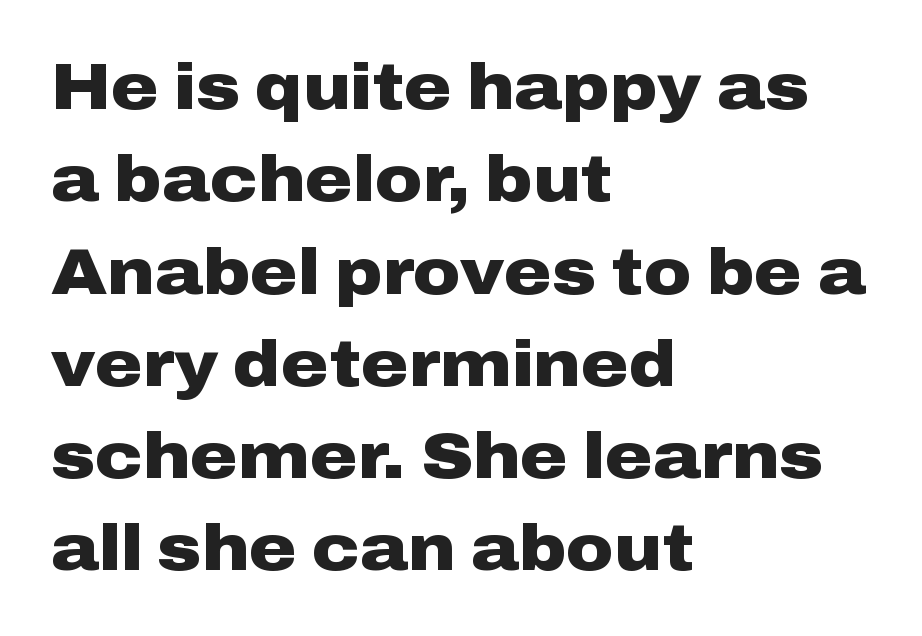
The image shows 65 px heavy, wide sans-serif type, upright; set left-aligned, normal line spacing (1.42x), normal letter spacing, not underlined; low stroke contrast and a medium x-height.
